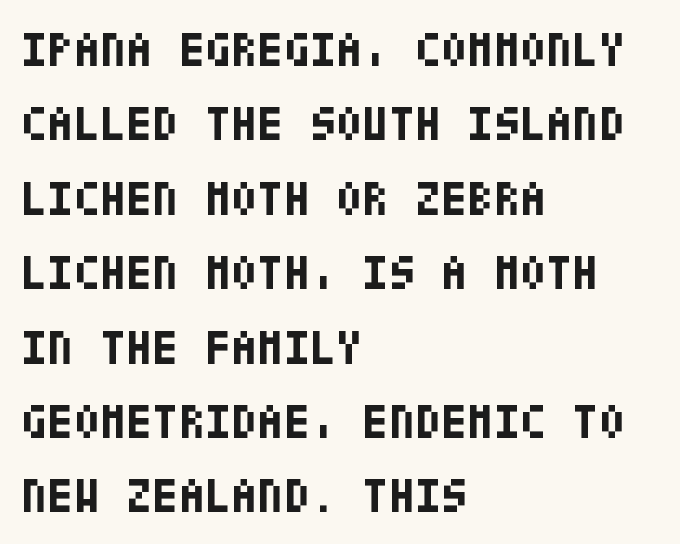
{"serif": "no", "italic": "no", "bold": "yes", "weight": "bold", "width": "condensed", "stroke_contrast": "low", "x_height": "large", "underline": "no", "align": "left", "line_spacing": "normal", "line_spacing_ratio": 1.55, "letter_spacing": "normal", "letter_spacing_em": 0.0, "glyph_px": 48}
